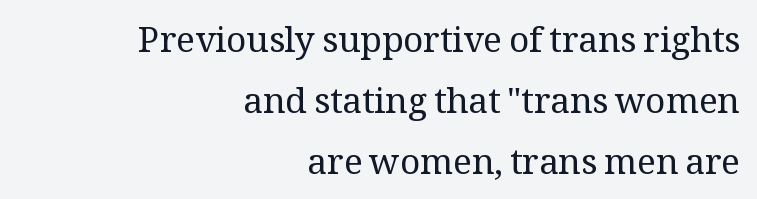
{"serif": "yes", "italic": "no", "bold": "no", "weight": "regular", "width": "normal", "stroke_contrast": "medium", "x_height": "medium", "monospaced": "no", "underline": "no", "align": "right", "line_spacing_ratio": 1.75, "letter_spacing": "normal", "letter_spacing_em": 0.0, "glyph_px": 35}
